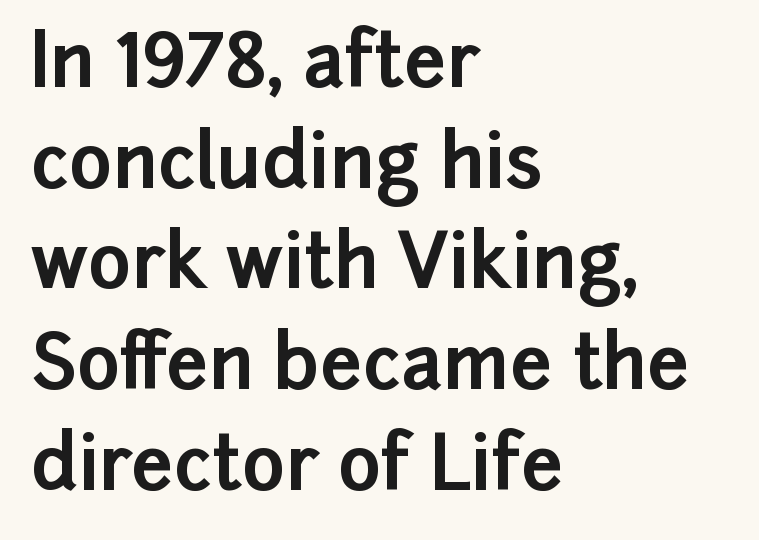
{"serif": "no", "italic": "no", "bold": "yes", "weight": "bold", "width": "normal", "stroke_contrast": "low", "x_height": "medium", "monospaced": "no", "underline": "no", "align": "left", "line_spacing": "normal", "line_spacing_ratio": 1.36, "letter_spacing": "normal", "letter_spacing_em": 0.0, "glyph_px": 74}
